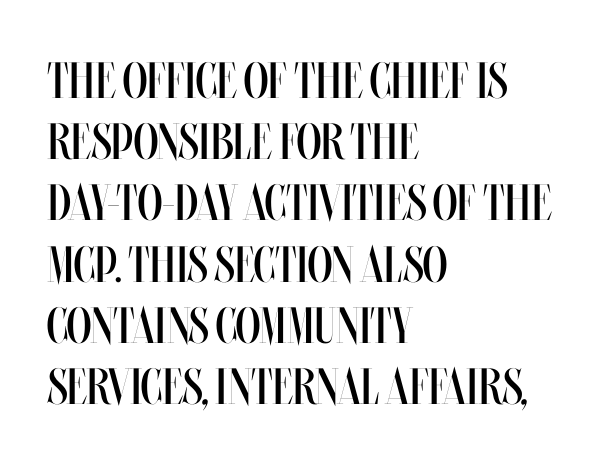
{"italic": "no", "bold": "no", "weight": "regular", "width": "condensed", "stroke_contrast": "medium", "x_height": "large", "monospaced": "no", "underline": "no", "align": "left", "line_spacing_ratio": 1.2, "letter_spacing": "normal", "letter_spacing_em": 0.0, "glyph_px": 51}
